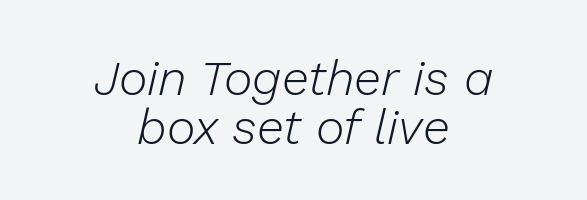
{"italic": "yes", "lean": "right", "slant_degrees": 13, "bold": "no", "weight": "light", "width": "normal", "stroke_contrast": "low", "x_height": "medium", "monospaced": "no", "underline": "no", "align": "center", "line_spacing": "tight", "line_spacing_ratio": 0.99, "letter_spacing": "normal", "letter_spacing_em": 0.0, "glyph_px": 49}
